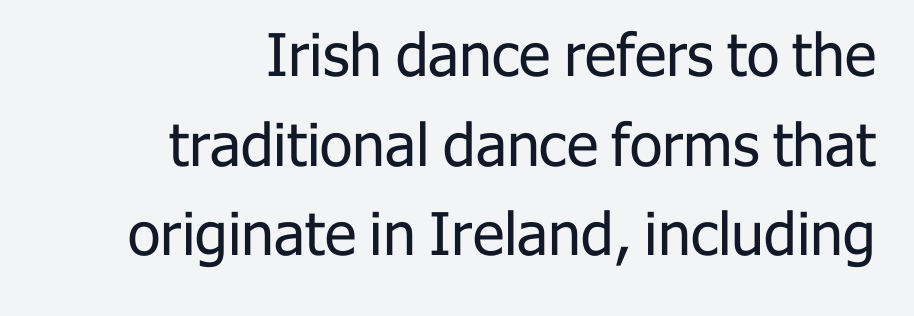
{"serif": "no", "italic": "no", "bold": "no", "weight": "regular", "width": "normal", "stroke_contrast": "low", "x_height": "medium", "monospaced": "no", "underline": "no", "align": "right", "line_spacing": "normal", "line_spacing_ratio": 1.52, "letter_spacing": "normal", "letter_spacing_em": 0.0, "glyph_px": 59}
